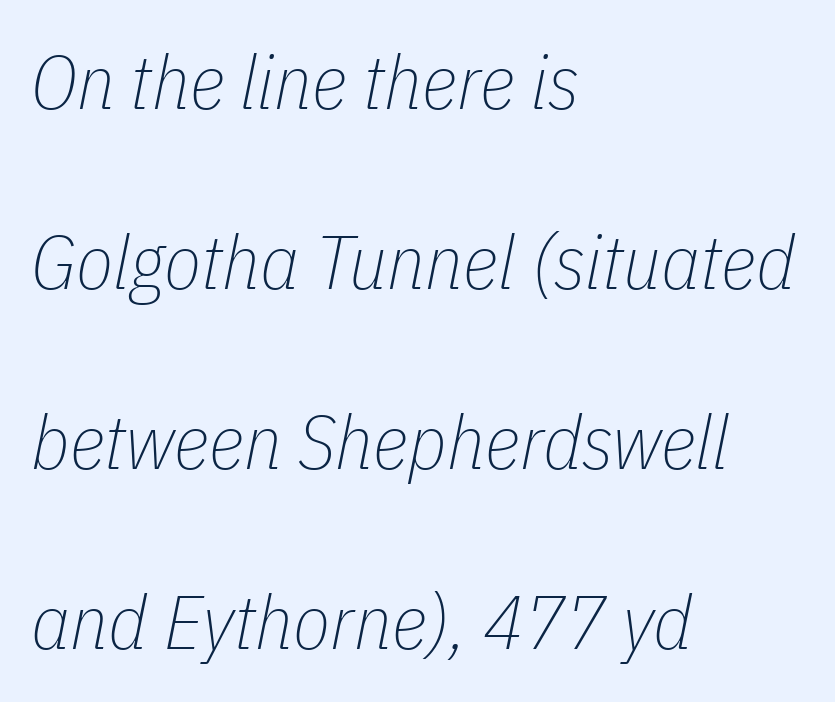
Q: Is the text bold? A: No.
Q: Is the text italic (slanted)? A: Yes, it leans right by about 11 degrees.
Q: Is the text underlined? A: No.
Q: How is the paragraph aligned? A: Left-aligned.
Q: Is the spacing between letters normal or unusually wide? A: Normal.
Q: Is the spacing between lines tight, normal or loose? A: Loose.
Q: Width (condensed, normal, or wide)? A: Condensed.
Q: Stroke contrast? A: Low.
Q: x-height? A: Medium.
Q: Monospaced? A: No.
